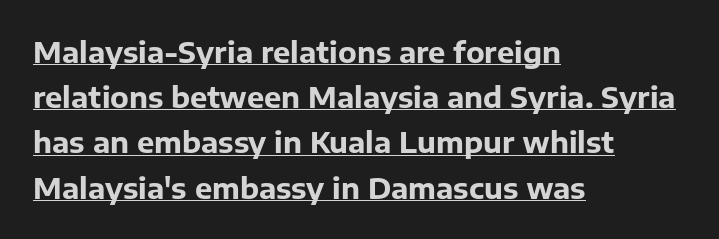
{"serif": "no", "italic": "no", "bold": "yes", "weight": "bold", "width": "normal", "stroke_contrast": "low", "x_height": "medium", "monospaced": "no", "underline": "yes", "align": "left", "line_spacing": "normal", "line_spacing_ratio": 1.56, "letter_spacing": "normal", "letter_spacing_em": 0.0, "glyph_px": 29}
